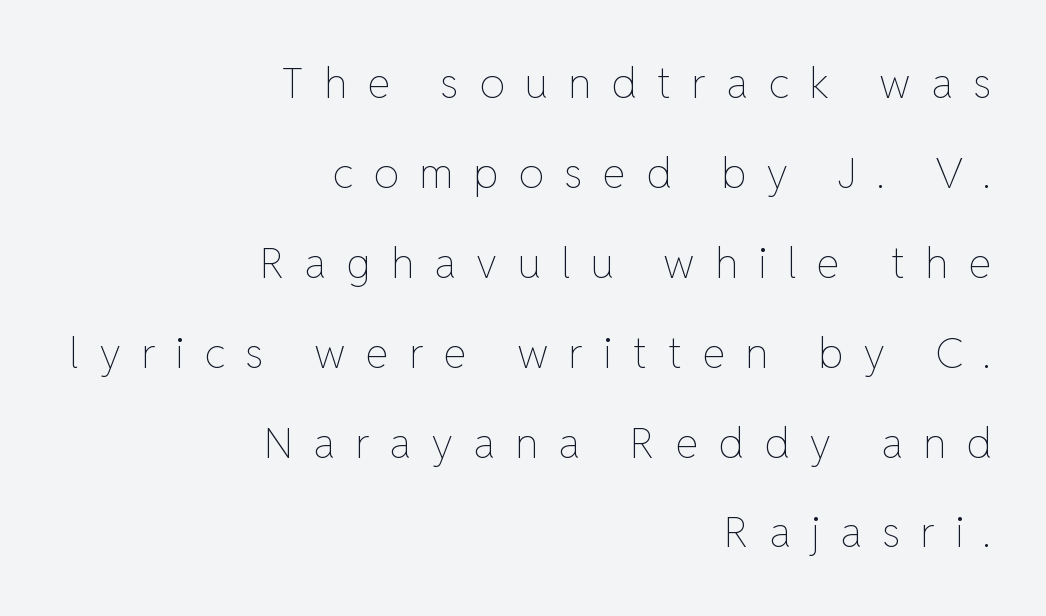
{"italic": "no", "bold": "no", "weight": "thin", "width": "normal", "stroke_contrast": "low", "x_height": "medium", "monospaced": "no", "underline": "no", "align": "right", "line_spacing": "loose", "line_spacing_ratio": 2.14, "letter_spacing": "wide", "letter_spacing_em": 0.48, "glyph_px": 42}
